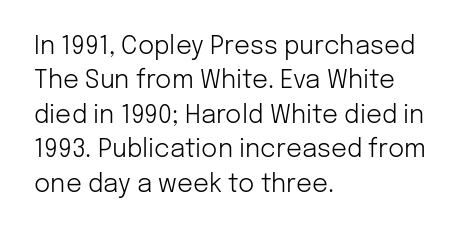
The image shows 25 px text type, upright; set left-aligned, normal line spacing (1.38x), normal letter spacing, not underlined.
